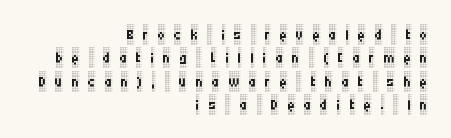
Q: Is the text bold? A: No.
Q: Is the text italic (slanted)? A: No, it is upright.
Q: Is the text underlined? A: No.
Q: How is the paragraph aligned? A: Right-aligned.
Q: Is the spacing between letters normal or unusually wide? A: Unusually wide.
Q: Is the spacing between lines tight, normal or loose? A: Tight.
